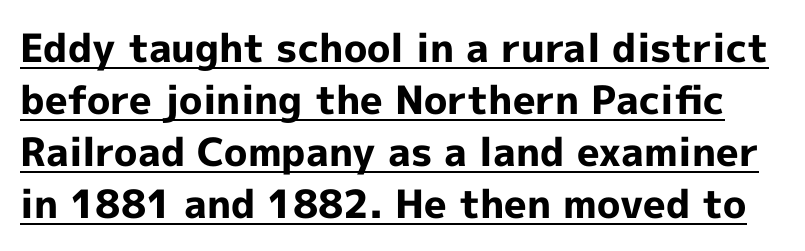
The image shows 39 px bold sans-serif type, upright; set normal line spacing (1.33x), normal letter spacing, underlined; a medium x-height.
